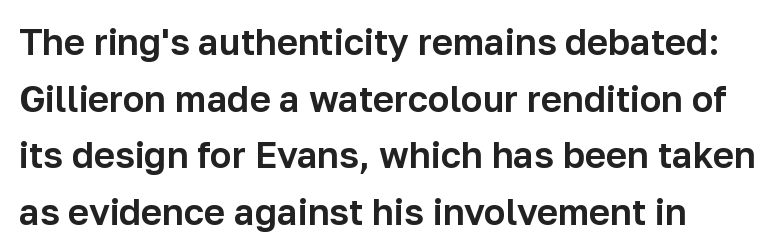
{"serif": "no", "italic": "no", "width": "normal", "stroke_contrast": "low", "x_height": "medium", "monospaced": "no", "underline": "no", "align": "left", "line_spacing": "normal", "line_spacing_ratio": 1.57, "letter_spacing": "normal", "letter_spacing_em": 0.0, "glyph_px": 36}
